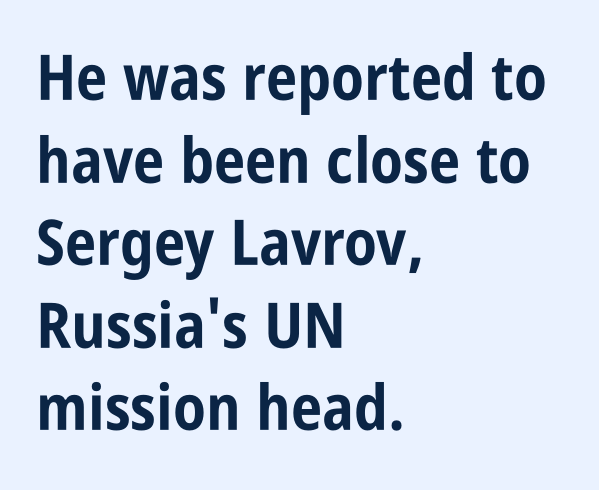
Q: Is the text bold? A: Yes.
Q: Is the text italic (slanted)? A: No, it is upright.
Q: Is the typeface a serif or a sans-serif typeface? A: Sans-serif.
Q: Is the text underlined? A: No.
Q: How is the paragraph aligned? A: Left-aligned.
Q: Is the spacing between letters normal or unusually wide? A: Normal.
Q: Is the spacing between lines tight, normal or loose? A: Normal.
Q: Width (condensed, normal, or wide)? A: Condensed.
Q: Stroke contrast? A: Low.
Q: x-height? A: Large.
Q: Monospaced? A: No.
